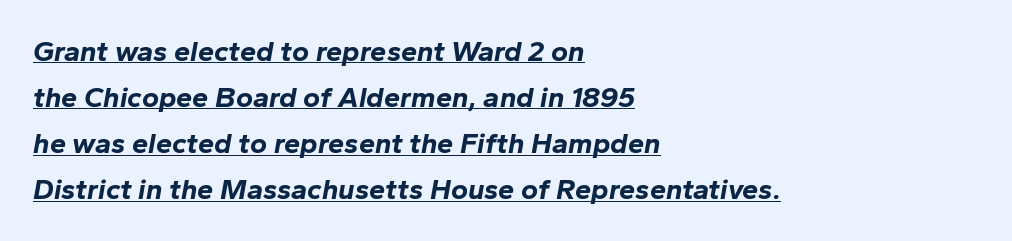
Q: Is the text bold? A: Yes.
Q: Is the text italic (slanted)? A: Yes, it leans right by about 10 degrees.
Q: Is the text underlined? A: Yes.
Q: How is the paragraph aligned? A: Left-aligned.
Q: Is the spacing between letters normal or unusually wide? A: Normal.
Q: Is the spacing between lines tight, normal or loose? A: Normal.
Q: Width (condensed, normal, or wide)? A: Normal.
Q: Stroke contrast? A: Low.
Q: x-height? A: Medium.
Q: Monospaced? A: No.
